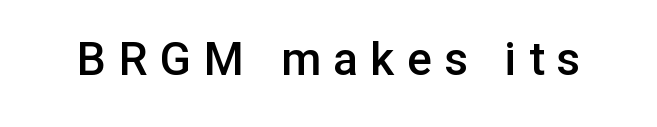
The letterforms stand isolated, each surrounded by extra space. Check under the words: just untouched page. A somewhat darkened texture: the type is semibold rather than bold. These lines are rendered in a variable-pitch font.
